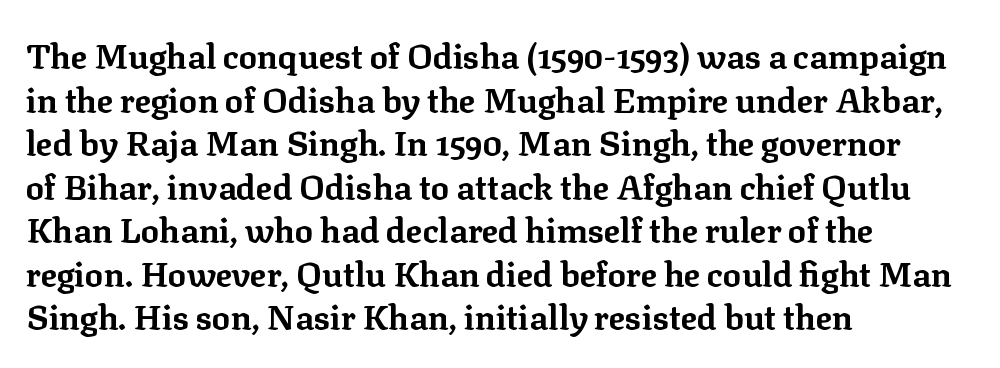
How heavy is the stroke? Heavy — this is a bold. Quick note: interline space is typical. Serif or sans? Serif — the stroke terminals have little feet. This rendering features lettering with no underline. Observe the ordinary spacing: letters are neighbours, not strangers.
